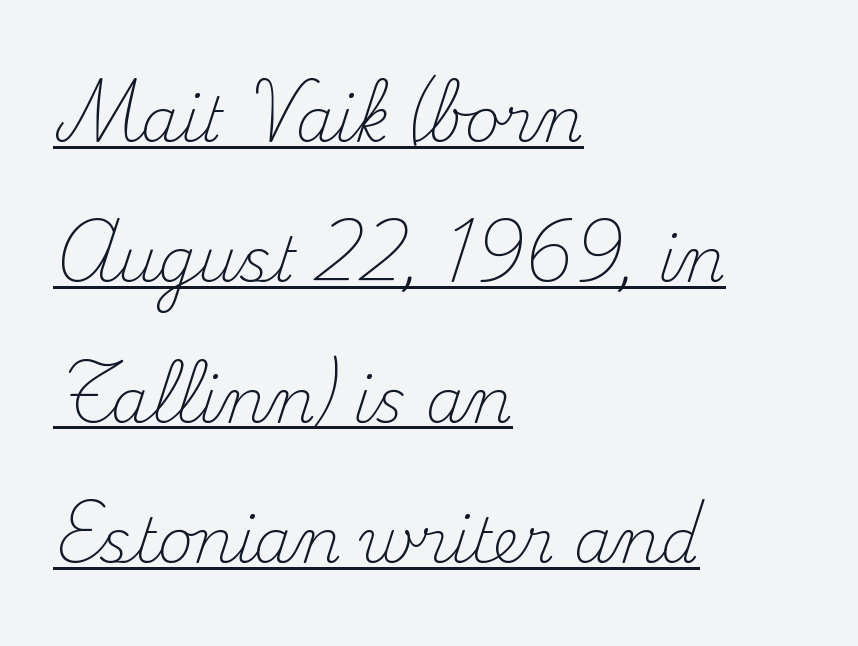
The image shows 61 px light serif type; set left-aligned, loose line spacing (2.3x), normal letter spacing, underlined; medium stroke contrast and a small x-height.
